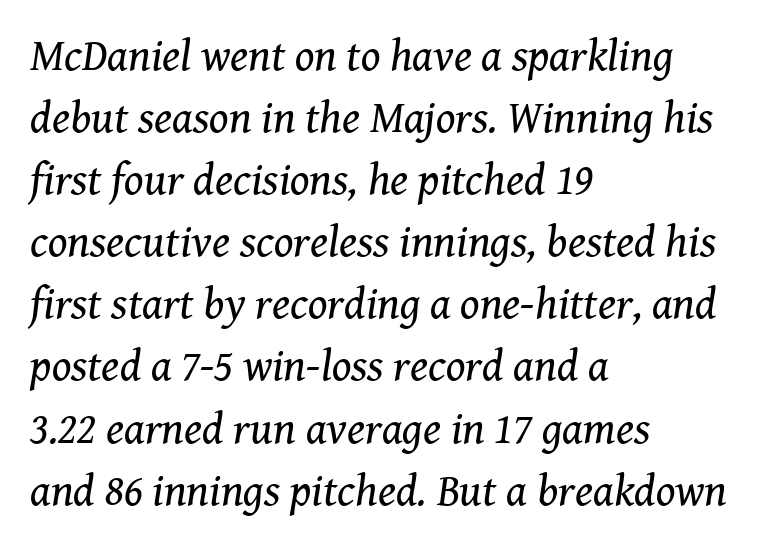
This sample has the flowing, uneven cadence of proportional lettering. The leading is moderate, giving the passage an even texture. This sample uses a serif face. Caption: face not bold, strokes unweighted.
